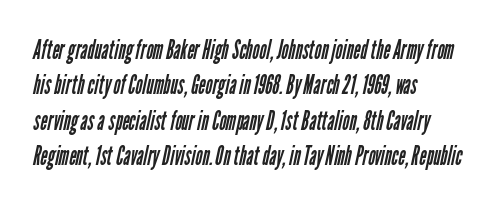
The image shows 27 px text type; set left-aligned, normal line spacing (1.31x), normal letter spacing, not underlined.
